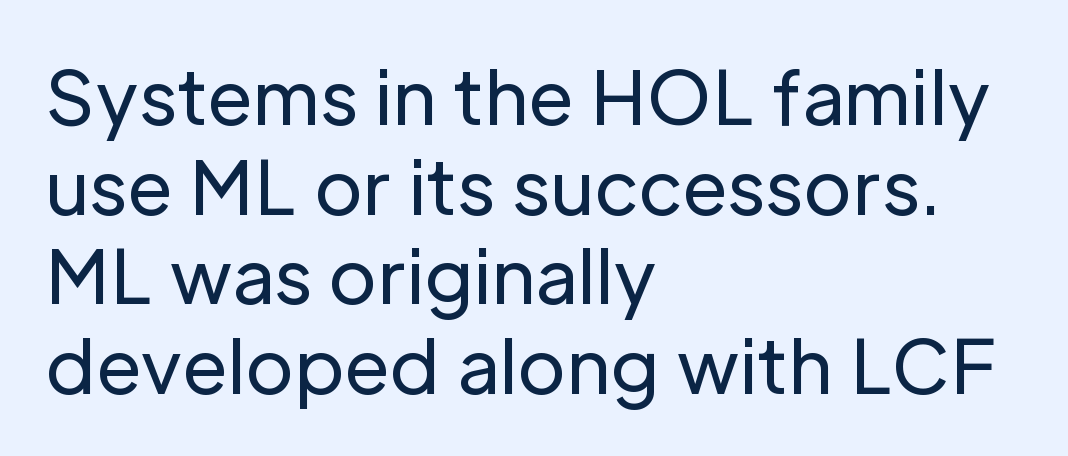
These lines keep a tight, regular rhythm from letter to letter. The glyphs are unaccompanied by any horizontal stroke below them. Here the designer chose a conventional face with non-uniform glyph widths. Is the type heavy? It reads as light-to-regular instead.
